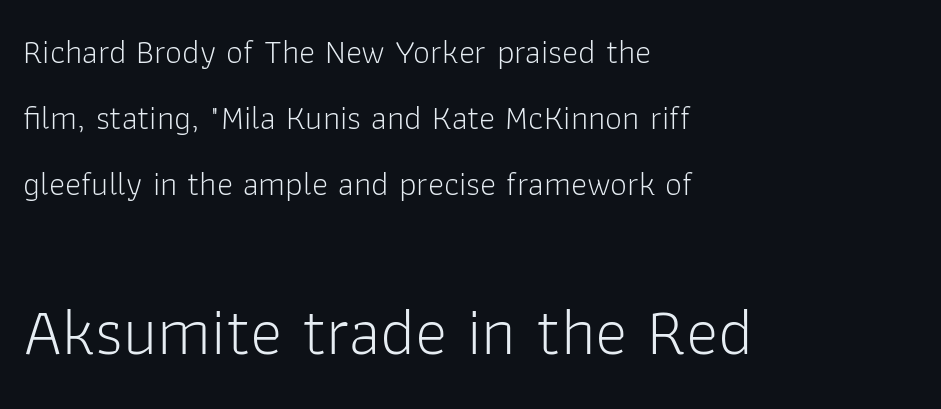
Visually the block forms a straight wall on the left and a jagged coastline on the right. Think standard paragraph weight, or any step lighter than that. Each letter keeps its own natural width here, so spacing adapts to shape. The typeface chosen for these lines omits serifs. The string is rendered with underlining switched off. Is there much room between lines? Yes — plenty of vertical air separates them.
